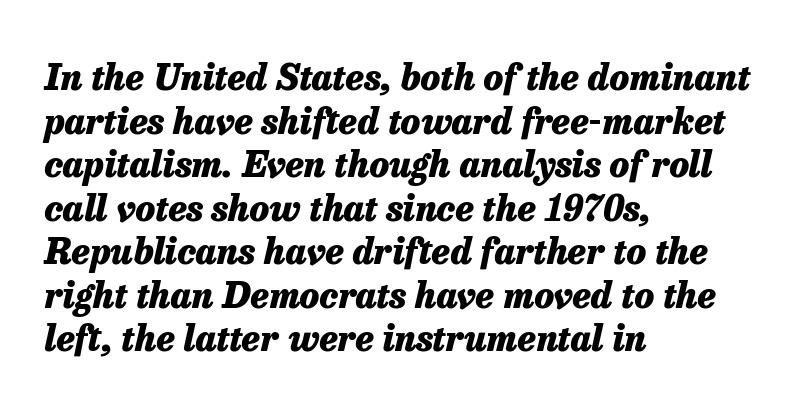
{"italic": "yes", "lean": "right", "slant_degrees": 13, "bold": "yes", "weight": "heavy", "width": "normal", "stroke_contrast": "low", "x_height": "medium", "monospaced": "no", "underline": "no", "align": "left", "line_spacing_ratio": 1.21, "letter_spacing": "normal", "letter_spacing_em": 0.0, "glyph_px": 36}
